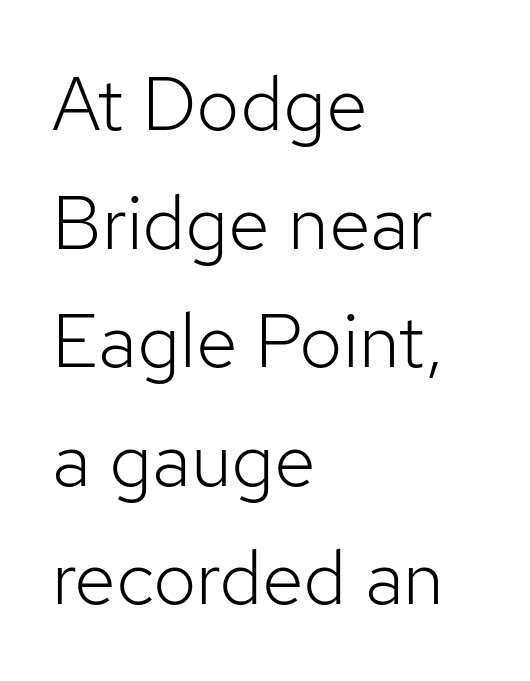
Q: Is the text bold? A: No.
Q: Is the text italic (slanted)? A: No, it is upright.
Q: Is the typeface a serif or a sans-serif typeface? A: Sans-serif.
Q: Is the text underlined? A: No.
Q: How is the paragraph aligned? A: Left-aligned.
Q: Is the spacing between letters normal or unusually wide? A: Normal.
Q: Is the spacing between lines tight, normal or loose? A: Normal.
Q: Width (condensed, normal, or wide)? A: Normal.
Q: Stroke contrast? A: Low.
Q: x-height? A: Medium.
Q: Monospaced? A: No.
